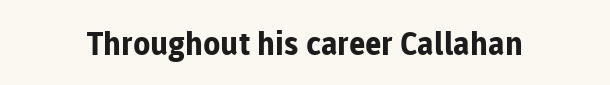
Q: Is the text bold? A: Yes.
Q: Is the text italic (slanted)? A: No, it is upright.
Q: Is the typeface a serif or a sans-serif typeface? A: Sans-serif.
Q: Is the text underlined? A: No.
Q: Is the spacing between letters normal or unusually wide? A: Normal.
Q: Width (condensed, normal, or wide)? A: Normal.
Q: Stroke contrast? A: Low.
Q: x-height? A: Medium.
Q: Monospaced? A: No.
